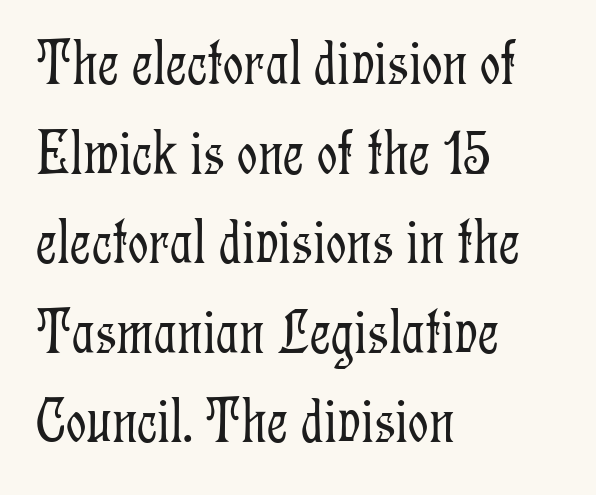
Q: Is the text bold? A: No.
Q: Is the text italic (slanted)? A: No, it is upright.
Q: Is the typeface a serif or a sans-serif typeface? A: Serif.
Q: Is the text underlined? A: No.
Q: How is the paragraph aligned? A: Left-aligned.
Q: Is the spacing between letters normal or unusually wide? A: Normal.
Q: Is the spacing between lines tight, normal or loose? A: Normal.
Q: Width (condensed, normal, or wide)? A: Condensed.
Q: Stroke contrast? A: Low.
Q: x-height? A: Medium.
Q: Monospaced? A: No.
